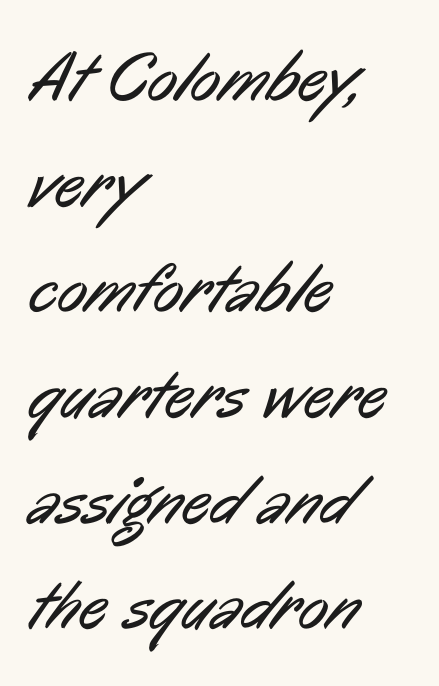
The image shows 70 px regular-weight, condensed sans-serif type; set left-aligned, normal line spacing (1.51x), normal letter spacing, not underlined; low stroke contrast and a medium x-height.
